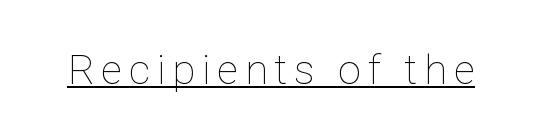
The image shows 41 px thin type, upright; set underlined; low stroke contrast and a medium x-height.
